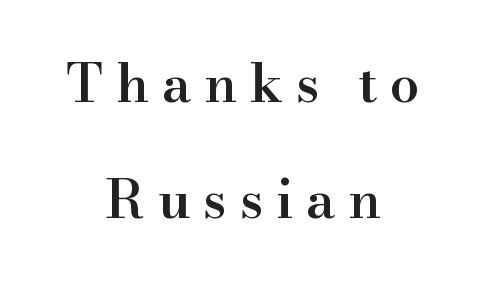
Q: Is the text bold? A: Semi-bold.
Q: Is the text italic (slanted)? A: No, it is upright.
Q: Is the typeface a serif or a sans-serif typeface? A: Serif.
Q: Is the text underlined? A: No.
Q: How is the paragraph aligned? A: Centered.
Q: Is the spacing between letters normal or unusually wide? A: Unusually wide.
Q: Is the spacing between lines tight, normal or loose? A: Loose.
Q: Width (condensed, normal, or wide)? A: Normal.
Q: Stroke contrast? A: High.
Q: x-height? A: Small.
Q: Monospaced? A: No.
